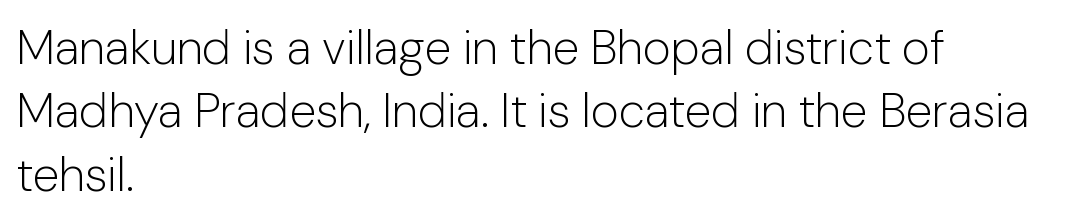
Q: Is the text bold? A: No.
Q: Is the text italic (slanted)? A: No, it is upright.
Q: Is the typeface a serif or a sans-serif typeface? A: Sans-serif.
Q: Is the text underlined? A: No.
Q: How is the paragraph aligned? A: Left-aligned.
Q: Is the spacing between letters normal or unusually wide? A: Normal.
Q: Is the spacing between lines tight, normal or loose? A: Normal.
Q: Width (condensed, normal, or wide)? A: Normal.
Q: Stroke contrast? A: Low.
Q: x-height? A: Medium.
Q: Monospaced? A: No.
